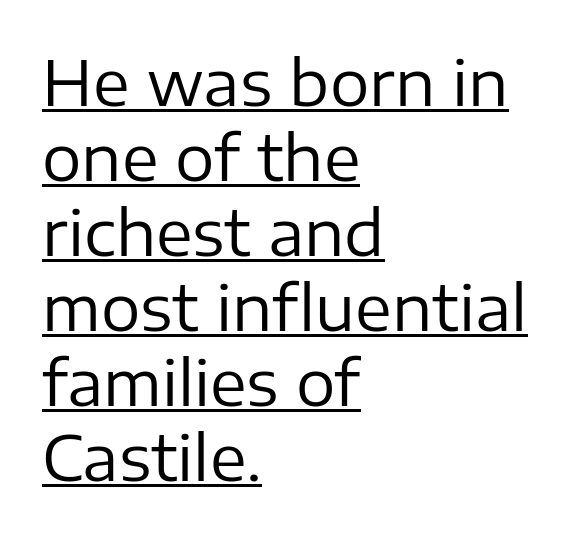
The image shows 62 px regular-weight sans-serif type, upright; set left-aligned, line spacing 1.21x, normal letter spacing, underlined; low stroke contrast and a medium x-height.
